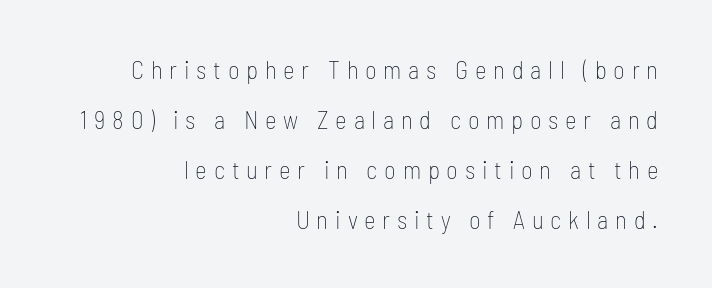
The image shows 25 px text type, upright; set right-aligned, loose line spacing (2.0x), unusually wide letter spacing (+0.27 em), not underlined.
